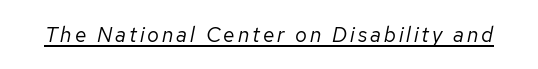
Q: Is the text bold? A: No.
Q: Is the text italic (slanted)? A: Yes, it leans right by about 12 degrees.
Q: Is the text underlined? A: Yes.
